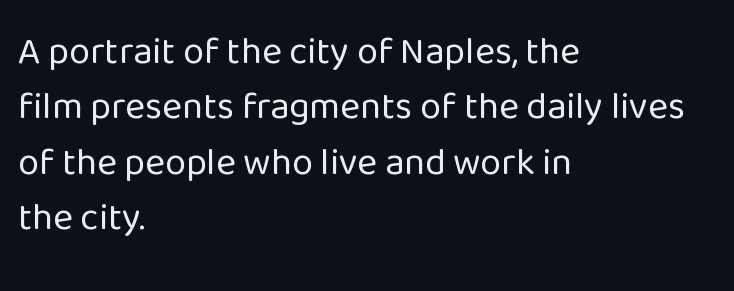
The image shows 38 px regular-weight sans-serif type, upright; set left-aligned, normal line spacing (1.46x), normal letter spacing, not underlined; low stroke contrast and a medium x-height.
